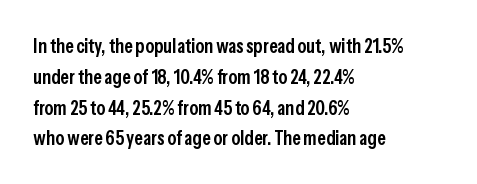
{"italic": "no", "bold": "semi", "underline": "no", "align": "left", "line_spacing": "normal", "line_spacing_ratio": 1.54, "letter_spacing": "normal", "letter_spacing_em": 0.0, "glyph_px": 20}
